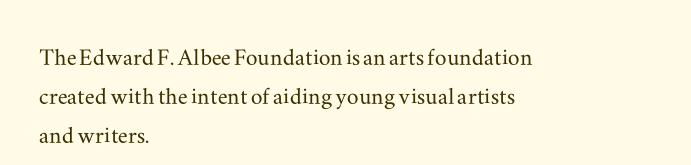
The image shows 29 px wide serif type, upright; set left-aligned, normal line spacing (1.35x), normal letter spacing, not underlined; medium stroke contrast and a small x-height.
